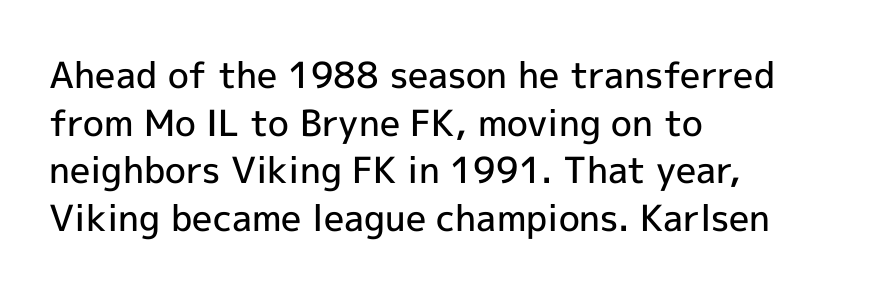
{"serif": "no", "italic": "no", "bold": "semi", "weight": "semibold", "width": "normal", "x_height": "medium", "monospaced": "no", "underline": "no", "align": "left", "line_spacing": "normal", "line_spacing_ratio": 1.32, "letter_spacing": "normal", "letter_spacing_em": 0.0, "glyph_px": 36}
